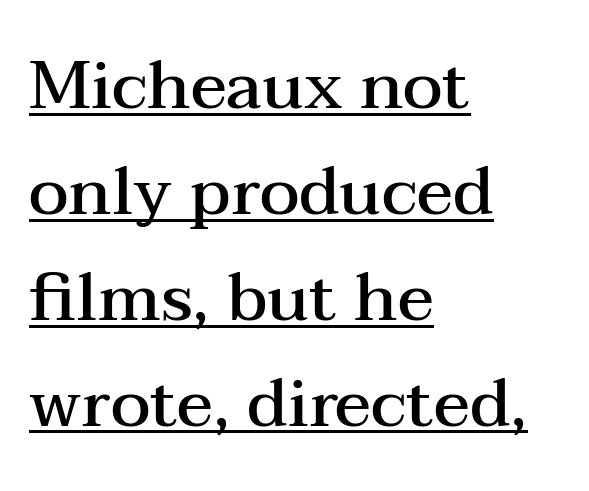
{"serif": "yes", "italic": "no", "bold": "semi", "weight": "semibold", "width": "wide", "stroke_contrast": "medium", "x_height": "medium", "monospaced": "no", "underline": "yes", "align": "left", "line_spacing": "normal", "line_spacing_ratio": 1.58, "letter_spacing": "normal", "letter_spacing_em": 0.0, "glyph_px": 67}
